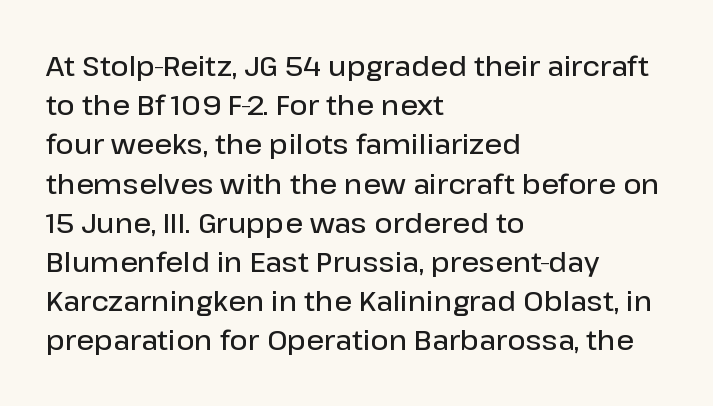
The image shows 28 px semibold sans-serif type, upright; set left-aligned, normal line spacing (1.4x), normal letter spacing, not underlined; low stroke contrast and a medium x-height.
